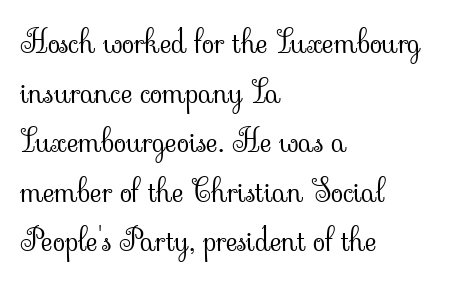
Q: Is the text bold? A: No.
Q: Is the text italic (slanted)? A: No, it is upright.
Q: Is the typeface a serif or a sans-serif typeface? A: Serif.
Q: Is the text underlined? A: No.
Q: How is the paragraph aligned? A: Left-aligned.
Q: Is the spacing between letters normal or unusually wide? A: Normal.
Q: Is the spacing between lines tight, normal or loose? A: Normal.
Q: Width (condensed, normal, or wide)? A: Normal.
Q: Stroke contrast? A: Low.
Q: x-height? A: Small.
Q: Monospaced? A: No.
